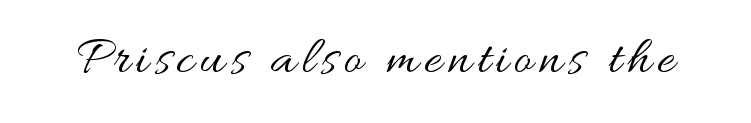
The strokes carry an ordinary text weight at most. Descender tails drop into unmarked territory. This sample has the flowing, uneven cadence of proportional lettering.
